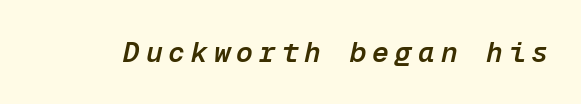
The image shows 28 px semibold type, italic (leaning right), monospaced; set unusually wide letter spacing (+0.21 em), not underlined; low stroke contrast and a medium x-height.
